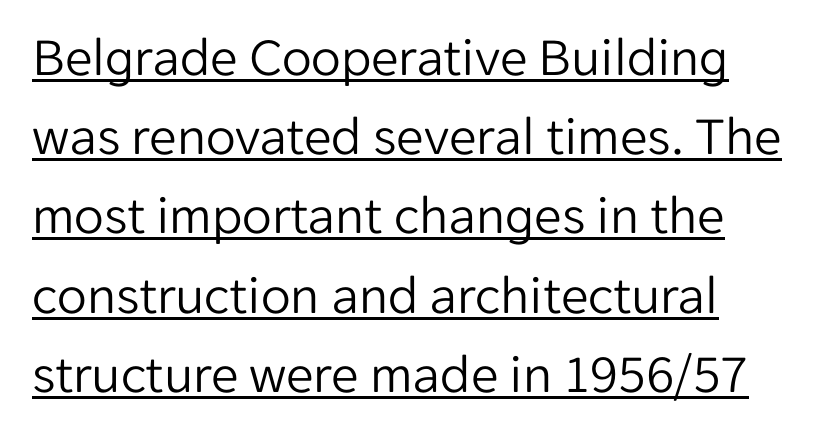
Vertical spacing — default. Characters remain perfectly vertical along every line. The face looks like a standard text weight, possibly lighter. A baseline rule has been typeset under these characters. Caption: standard tracking, unaltered.
